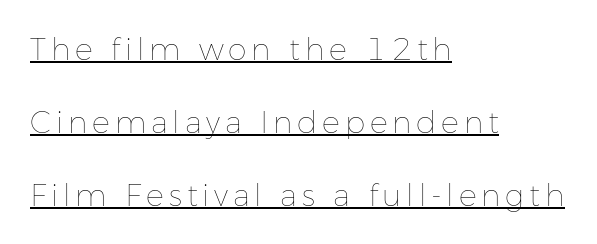
The image shows 30 px thin type, upright; set left-aligned, loose line spacing (2.43x), underlined; low stroke contrast and a medium x-height.
